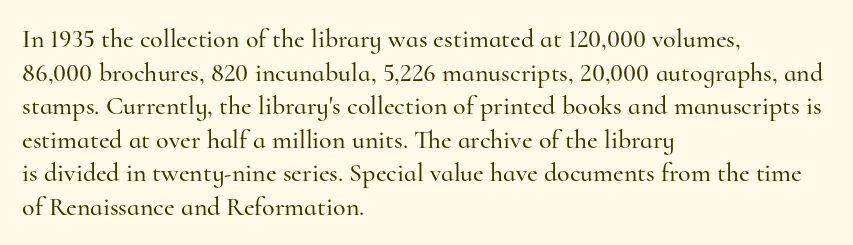
The zone under the glyphs is completely vacant. Line starts are locked; line ends wander. Look at the tracking — it's just the regular setting, nothing added. Horizontal bands of white between lines are of average thickness.
